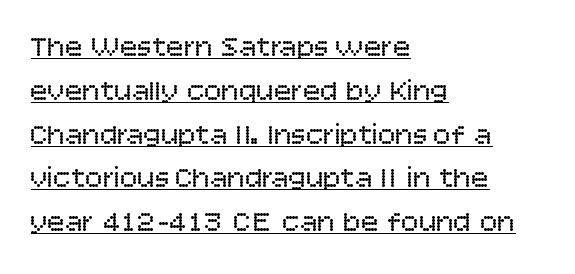
Q: Is the text bold? A: No.
Q: Is the text italic (slanted)? A: No, it is upright.
Q: Is the typeface a serif or a sans-serif typeface? A: Sans-serif.
Q: Is the text underlined? A: Yes.
Q: How is the paragraph aligned? A: Left-aligned.
Q: Is the spacing between letters normal or unusually wide? A: Normal.
Q: Is the spacing between lines tight, normal or loose? A: Normal.
Q: Width (condensed, normal, or wide)? A: Normal.
Q: Stroke contrast? A: Low.
Q: x-height? A: Large.
Q: Monospaced? A: No.
